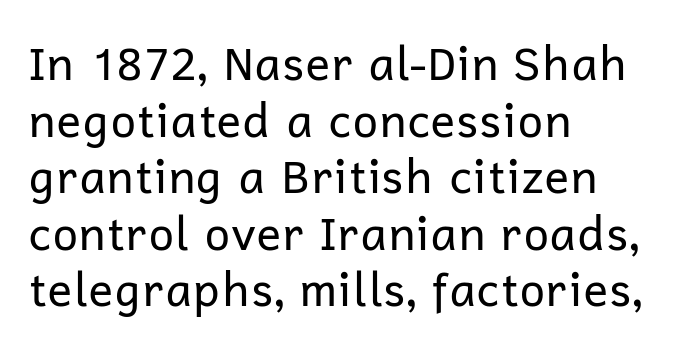
No extra ink here — the face is not bold. Layout note: lines flush left. This is sans-serif lettering, the kind often seen on screens and signage. Here the glyphs are tracked normally, forming tight word shapes. The specimen reads as upright at a glance.
